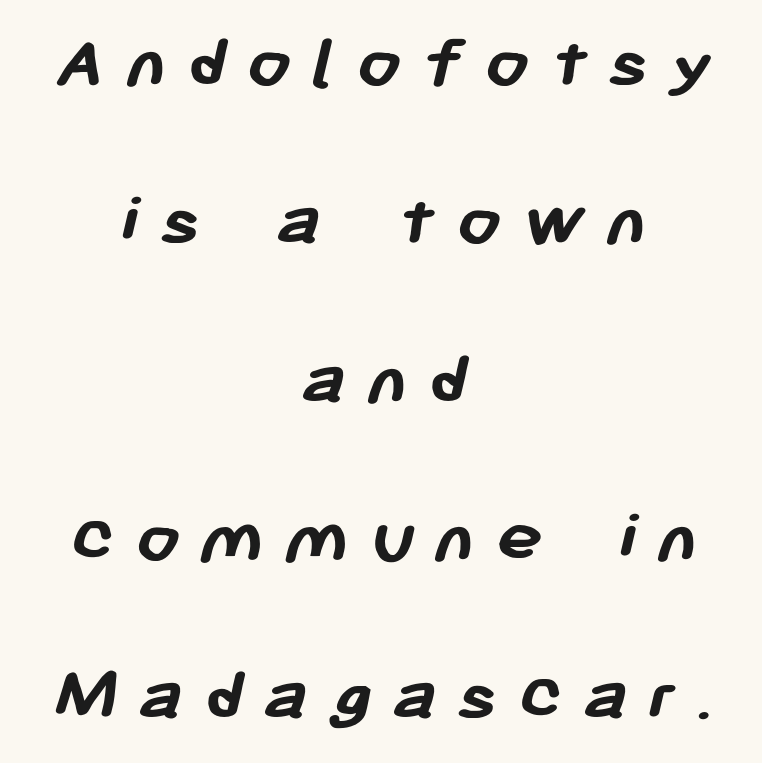
Is this a sans? Yes — the strokes have no serifs. The designer dialed line spacing up above the default. Strokes here are thick enough to call this a true bold. Underlining? Definitely not there. Both edges are ragged and mirror each other, which tells us the setting is centered. The letters advance in unequal steps, a hallmark of proportional type.
